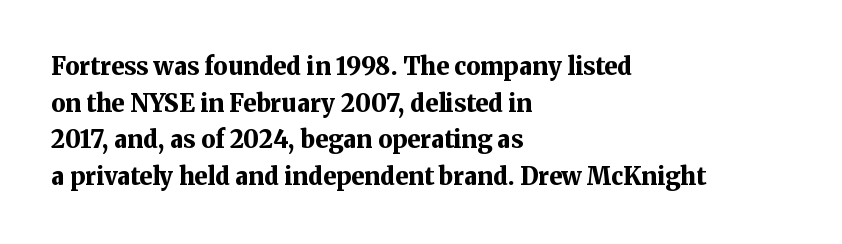
Q: Is the text bold? A: Yes.
Q: Is the text italic (slanted)? A: No, it is upright.
Q: Is the text underlined? A: No.
Q: How is the paragraph aligned? A: Left-aligned.
Q: Is the spacing between letters normal or unusually wide? A: Normal.
Q: Is the spacing between lines tight, normal or loose? A: Normal.
